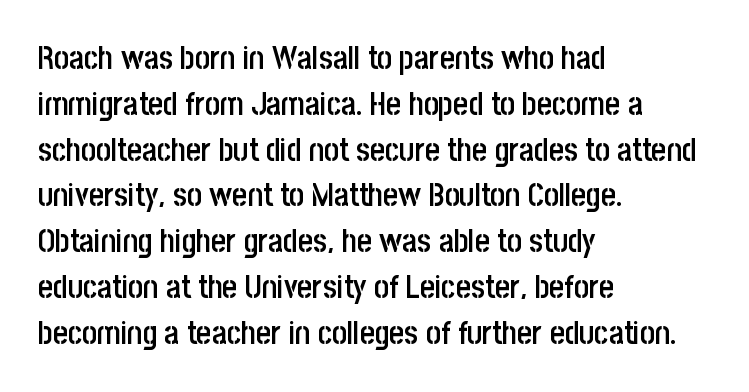
Is the type bold? Partly — it's a semibold, heavier than regular but not fully bold. One glance says typical: line gaps are just what's usual. Each word holds together tightly as a unit, with standard inter-letter gaps. Horizontally, the lines are justified to the leading edge only.
